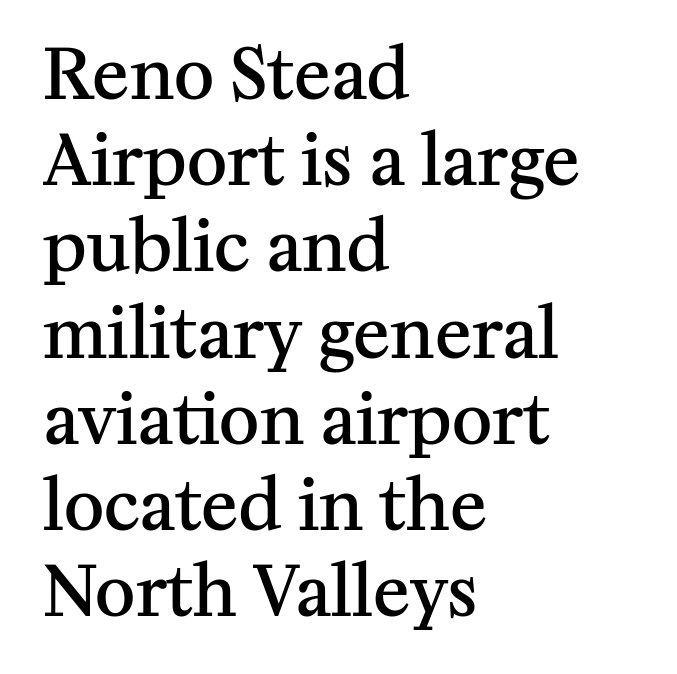
Q: Is the text bold? A: Semi-bold.
Q: Is the text italic (slanted)? A: No, it is upright.
Q: Is the typeface a serif or a sans-serif typeface? A: Serif.
Q: Is the text underlined? A: No.
Q: How is the paragraph aligned? A: Left-aligned.
Q: Is the spacing between letters normal or unusually wide? A: Normal.
Q: Is the spacing between lines tight, normal or loose? A: Normal.
Q: Width (condensed, normal, or wide)? A: Normal.
Q: Stroke contrast? A: Medium.
Q: x-height? A: Medium.
Q: Monospaced? A: No.
